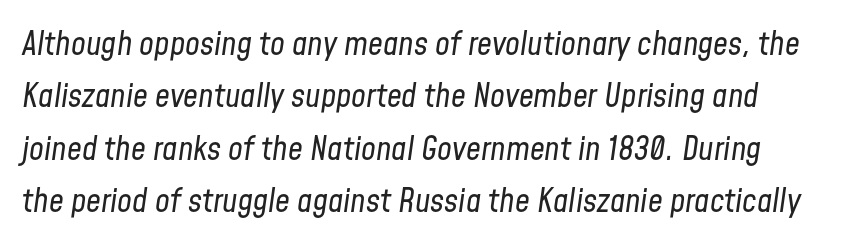
The image shows 33 px regular-weight, condensed type, italic (leaning right); set normal line spacing (1.59x), normal letter spacing, not underlined; low stroke contrast and a medium x-height.
